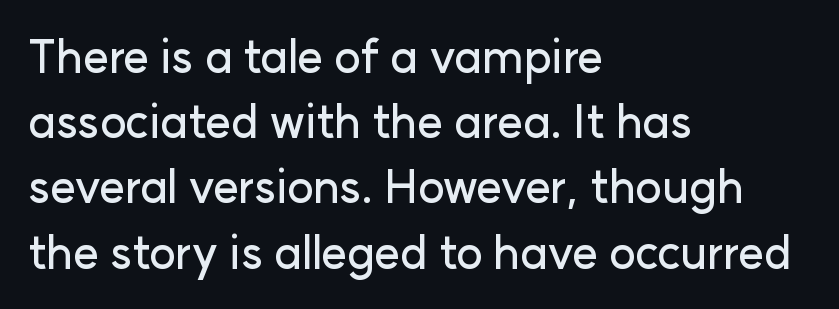
Q: Is the text italic (slanted)? A: No, it is upright.
Q: Is the typeface a serif or a sans-serif typeface? A: Sans-serif.
Q: Is the text underlined? A: No.
Q: How is the paragraph aligned? A: Left-aligned.
Q: Is the spacing between letters normal or unusually wide? A: Normal.
Q: Is the spacing between lines tight, normal or loose? A: Normal.
Q: Width (condensed, normal, or wide)? A: Normal.
Q: Stroke contrast? A: Low.
Q: x-height? A: Medium.
Q: Monospaced? A: No.
